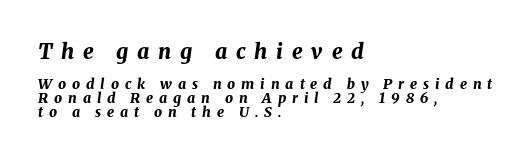
Q: Is the text bold? A: Yes.
Q: Is the text italic (slanted)? A: Yes, it leans right by about 8 degrees.
Q: Is the text underlined? A: No.
Q: How is the paragraph aligned? A: Left-aligned.
Q: Is the spacing between letters normal or unusually wide? A: Unusually wide.
Q: Is the spacing between lines tight, normal or loose? A: Tight.
Q: Which block of text is set in a larger size, the first (top) or the second (bottom)? A: The first (top) one.
